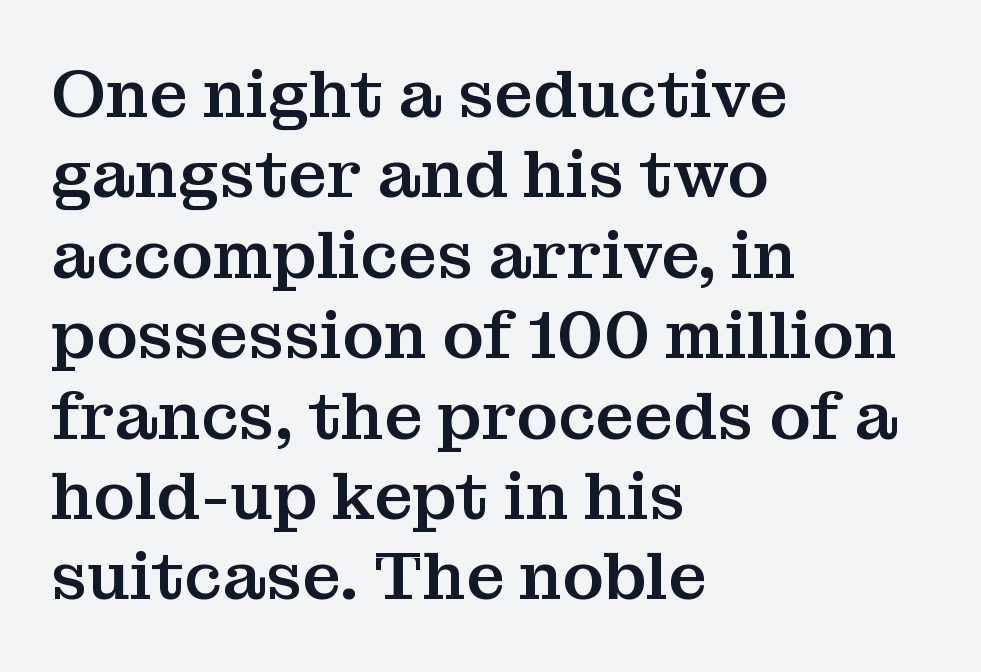
The ragged edge is on the right, which tells us the setting is flush left. Unlike a clean sans, this face finishes its strokes with serifs. Spacing verdict: proportional, widths tailored to each character. Quick note: not italic, upright. Words appear dense and cohesive because spacing is normal.
